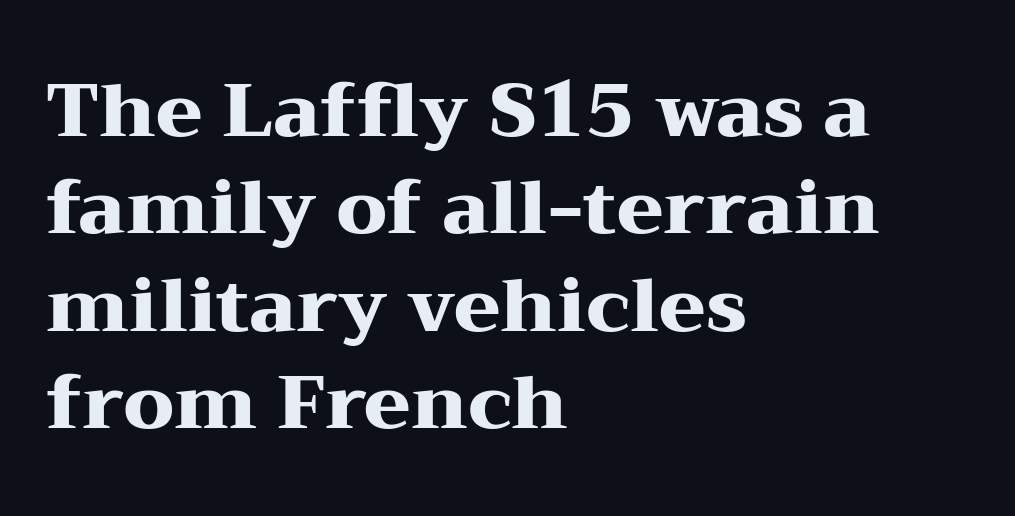
Does the lettering tilt? It doesn't — this is upright. The rows are spaced the way most documents space them. Underlining? Definitely not there. The passage shown is typed in a proportional face where columns would drift. Glyph-to-glyph distance matches everyday printed text.
